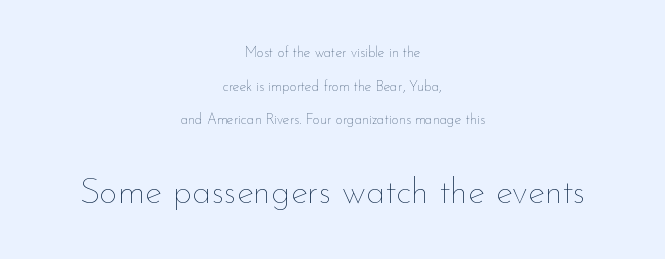
You could fit nearly another row in the gap between these rows. Decoration check: the copy has no underline. Tracking value appears to be zero — textbook default spacing. Top chunk: small. Bottom chunk: large. It's the straight-up-and-down kind of type.
